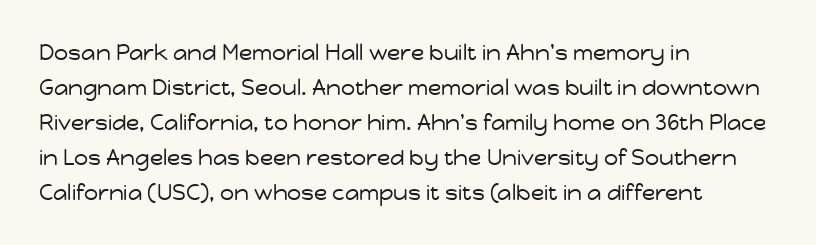
Every stem runs plumb, perpendicular to the baseline. Ink coverage per letter is moderate at most. Does extra space separate the letters? No, they use regular spacing. Line starts are locked; line ends wander. If you measured baseline to baseline, you'd find a middling distance.
